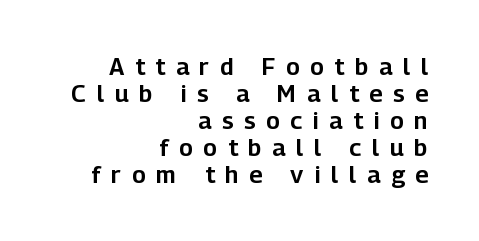
The image shows 24 px text type, upright; set right-aligned, tight line spacing (1.13x), unusually wide letter spacing (+0.45 em), not underlined.
